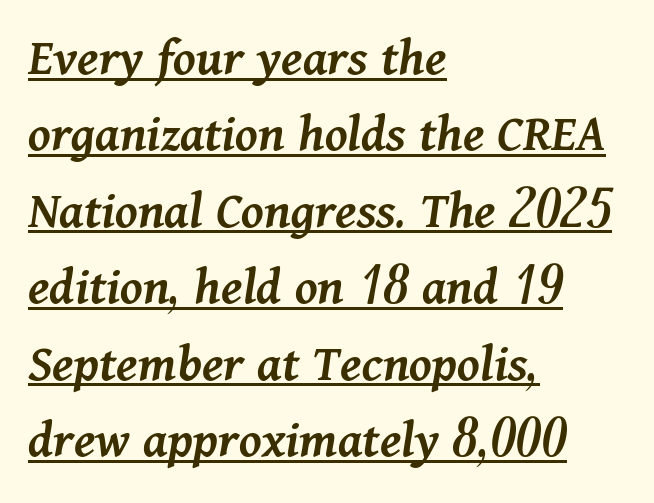
Q: Is the text bold? A: Semi-bold.
Q: Is the text italic (slanted)? A: Yes, it leans right by about 11 degrees.
Q: Is the text underlined? A: Yes.
Q: How is the paragraph aligned? A: Left-aligned.
Q: Is the spacing between letters normal or unusually wide? A: Normal.
Q: Is the spacing between lines tight, normal or loose? A: Normal.
Q: Width (condensed, normal, or wide)? A: Normal.
Q: Stroke contrast? A: Medium.
Q: x-height? A: Medium.
Q: Monospaced? A: No.
